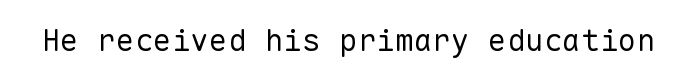
The image shows 31 px regular-weight sans-serif type, upright, monospaced; set normal letter spacing, not underlined; low stroke contrast and a medium x-height.
